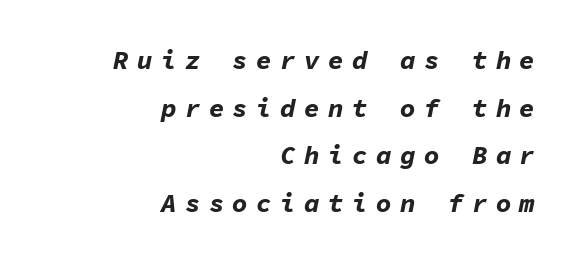
{"italic": "yes", "lean": "right", "slant_degrees": 11, "bold": "yes", "underline": "no", "align": "right", "line_spacing_ratio": 1.83, "letter_spacing": "wide", "letter_spacing_em": 0.32, "glyph_px": 26}
